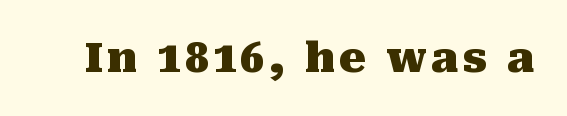
{"serif": "yes", "italic": "no", "bold": "yes", "weight": "heavy", "width": "normal", "stroke_contrast": "medium", "x_height": "medium", "monospaced": "no", "underline": "no", "glyph_px": 42}
